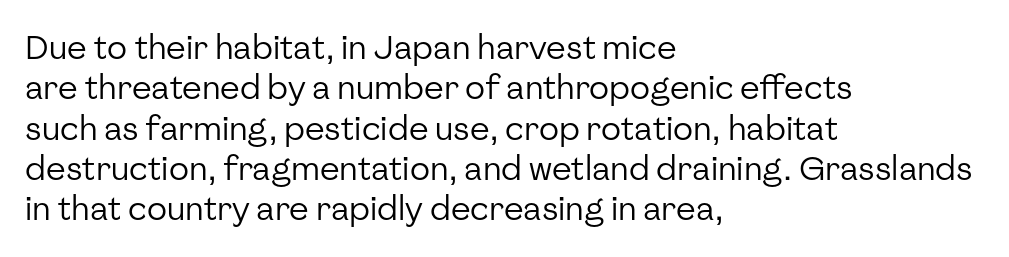
{"serif": "no", "italic": "no", "bold": "no", "weight": "regular", "width": "normal", "stroke_contrast": "low", "x_height": "medium", "monospaced": "no", "underline": "no", "align": "left", "line_spacing_ratio": 1.22, "letter_spacing": "normal", "letter_spacing_em": 0.0, "glyph_px": 33}
